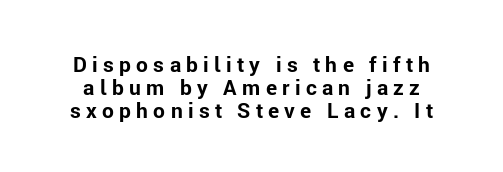
The image shows 21 px bold type, upright; set tight line spacing (1.1x), unusually wide letter spacing (+0.25 em), not underlined.
